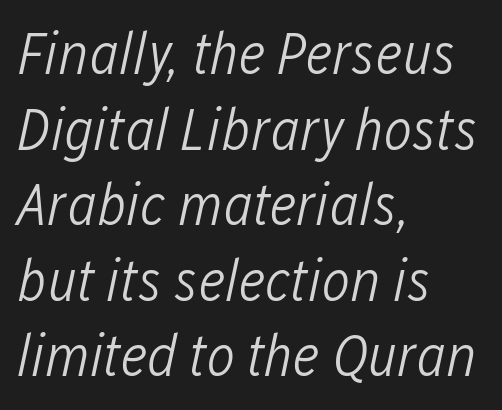
The image shows 60 px light, condensed type, italic (leaning right); set left-aligned, normal line spacing (1.26x), normal letter spacing, not underlined; low stroke contrast and a medium x-height.
